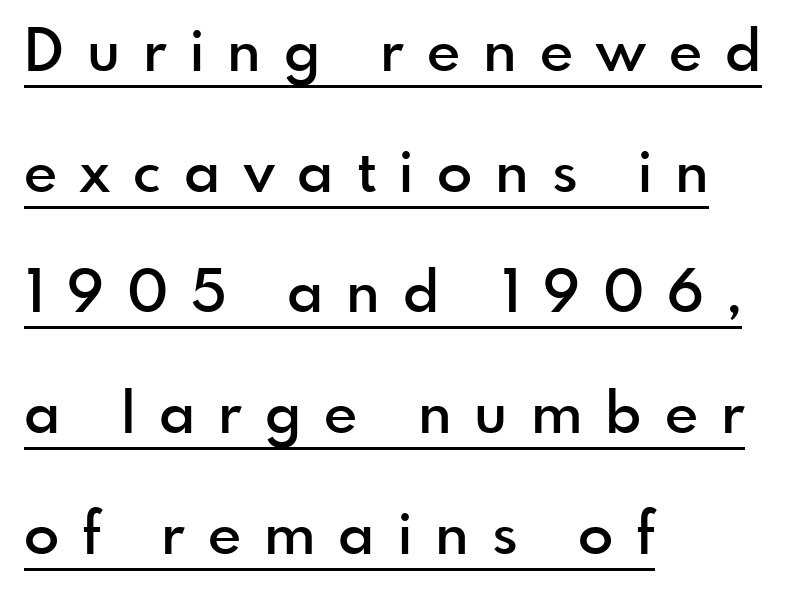
The image shows 58 px semibold sans-serif type, upright; set left-aligned, loose line spacing (2.08x), unusually wide letter spacing (+0.4 em), underlined; a small x-height.
